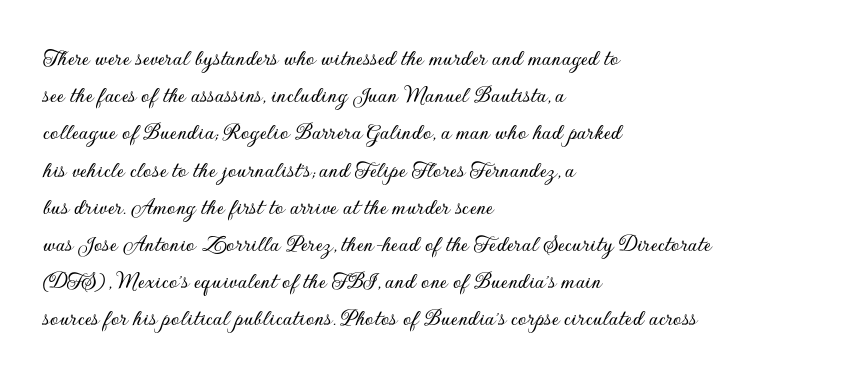
Q: Is the text italic (slanted)? A: Yes.
Q: Is the text underlined? A: No.
Q: How is the paragraph aligned? A: Left-aligned.
Q: Is the spacing between letters normal or unusually wide? A: Normal.
Q: Is the spacing between lines tight, normal or loose? A: Normal.
